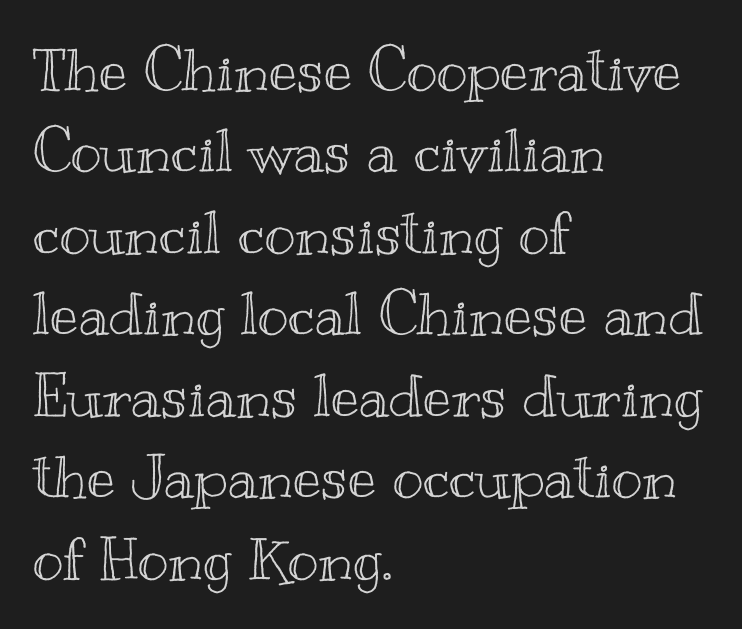
{"italic": "no", "width": "wide", "x_height": "small", "monospaced": "no", "underline": "no", "align": "left", "line_spacing": "normal", "line_spacing_ratio": 1.38, "letter_spacing": "normal", "letter_spacing_em": 0.0, "glyph_px": 59}
